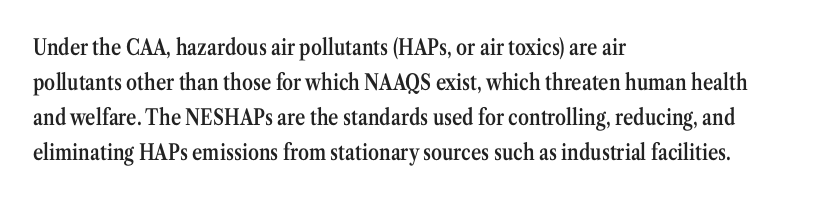
Rows of type keep a routine distance in the vertical direction. Tracking here is standard; glyphs follow each other at the usual distance. Ascenders rise straight up at ninety degrees. A fair bit of extra ink — the face is semibold, not bold.
